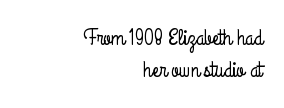
The image shows 23 px text type; set right-aligned, normal line spacing (1.39x), normal letter spacing, not underlined.
